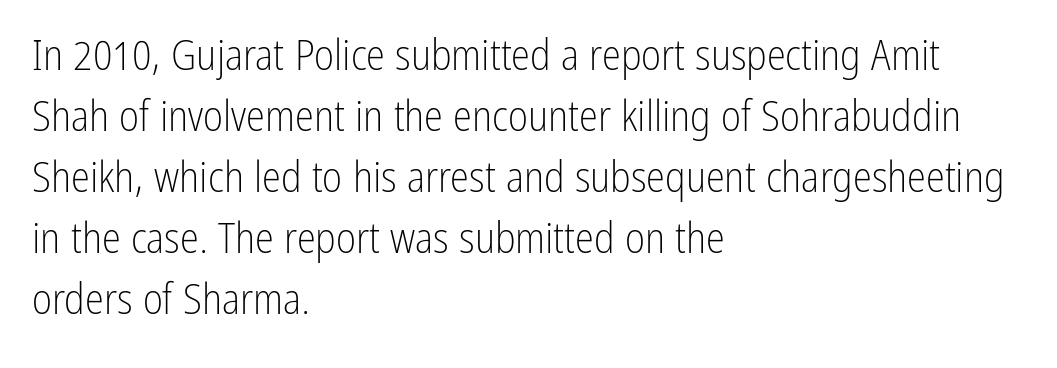
Do the letters lean? They stand straight. Notice how the passage keeps a crisp vertical edge on the left only. There is no visible air inserted between adjacent glyphs. Caption: face not bold, strokes unweighted. Proportional: the letters do not fall into vertical columns.
